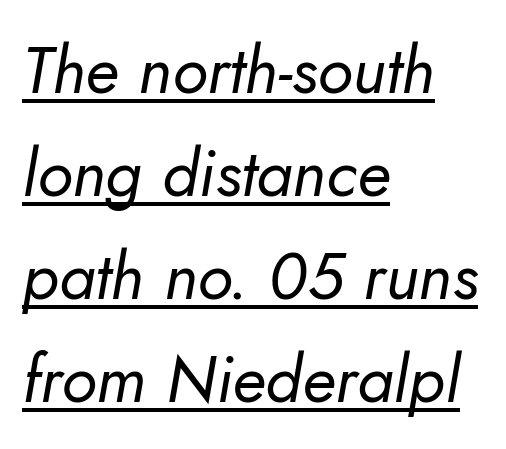
{"italic": "yes", "lean": "right", "slant_degrees": 10, "bold": "no", "weight": "regular", "width": "normal", "stroke_contrast": "low", "x_height": "small", "monospaced": "no", "underline": "yes", "align": "left", "line_spacing": "normal", "line_spacing_ratio": 1.56, "letter_spacing": "normal", "letter_spacing_em": 0.0, "glyph_px": 66}
